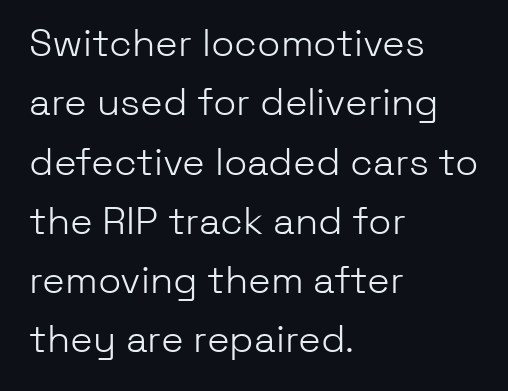
{"serif": "no", "italic": "no", "bold": "no", "weight": "light", "width": "normal", "stroke_contrast": "low", "x_height": "medium", "monospaced": "no", "underline": "no", "align": "left", "line_spacing": "normal", "line_spacing_ratio": 1.56, "letter_spacing": "normal", "letter_spacing_em": 0.0, "glyph_px": 38}
